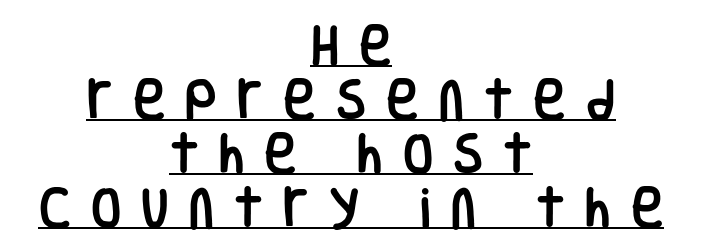
Note: no serifs on the glyphs. Honestly, the underline is the first thing you notice here. Every character sits straight up, as roman type does. The text block is weighted toward neither margin, spreading evenly from the middle. The letterforms stand isolated, each surrounded by extra space. Character widths vary here, with narrow letters taking less room than wide ones.
